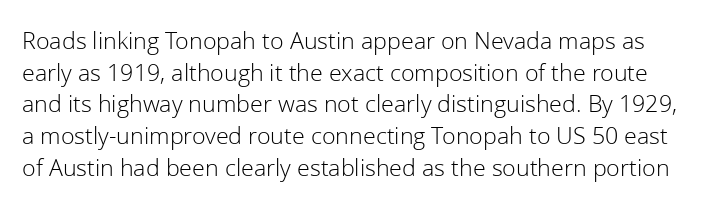
The image shows 25 px text type, upright; set normal line spacing (1.27x), normal letter spacing, not underlined.
